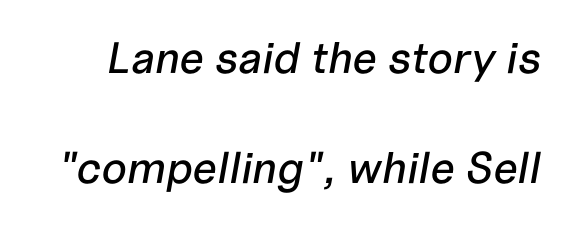
Quick note: underline off. This sample has the flowing, uneven cadence of proportional lettering. Leading: increased. No extra tracking has been applied to these lines. The axis of the letterforms is tilted away from vertical.
